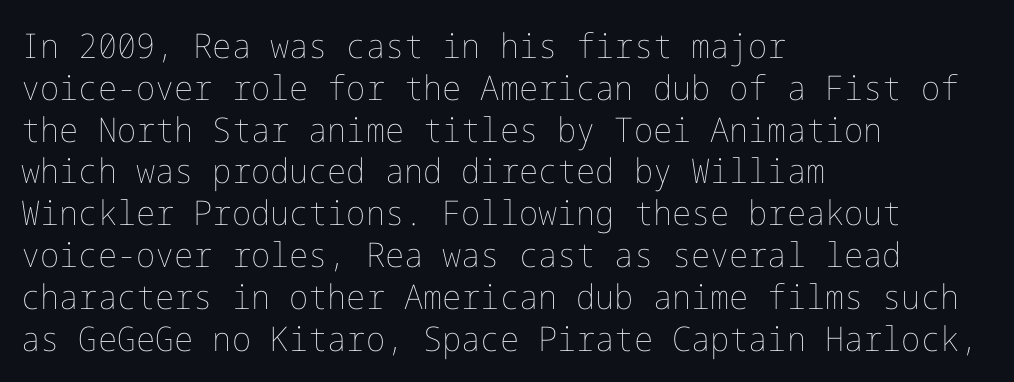
The image shows 34 px thin type, upright; set left-aligned, line spacing 1.23x, normal letter spacing, not underlined; low stroke contrast and a medium x-height.
